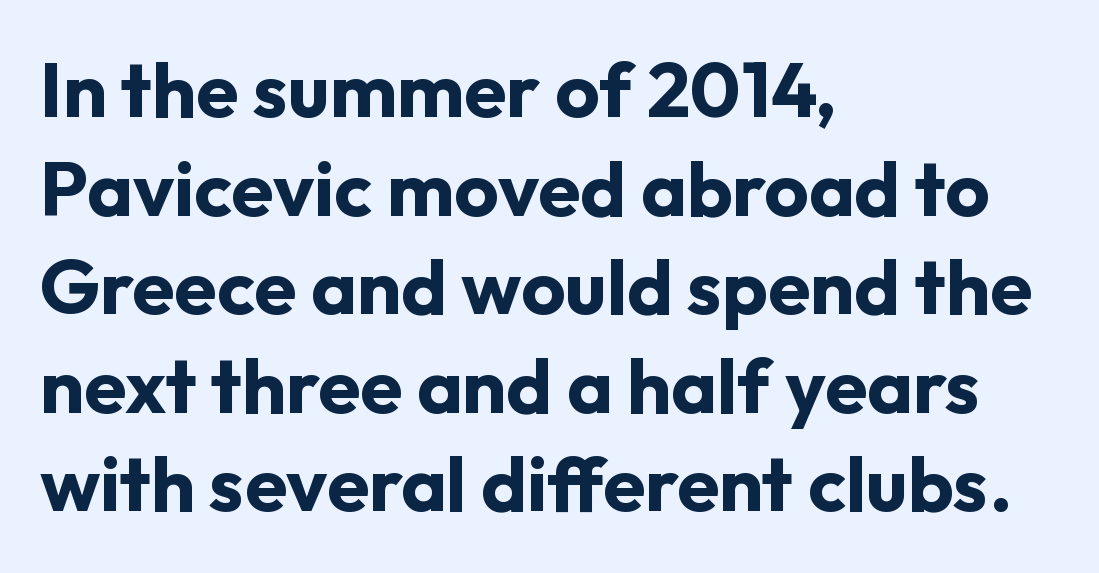
{"serif": "no", "italic": "no", "bold": "yes", "weight": "bold", "width": "normal", "stroke_contrast": "low", "x_height": "medium", "monospaced": "no", "underline": "no", "align": "left", "line_spacing": "normal", "line_spacing_ratio": 1.28, "letter_spacing": "normal", "letter_spacing_em": 0.0, "glyph_px": 77}
